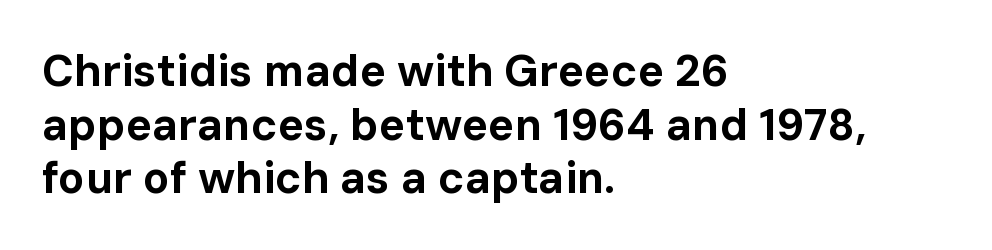
The lettering stays uniformly vertical, giving the passage a roman look. Varying glyph widths throughout — classic text-font behaviour. The compositor pushed each line to the left boundary. To sum up the face: it is a sans, with no serifs.
